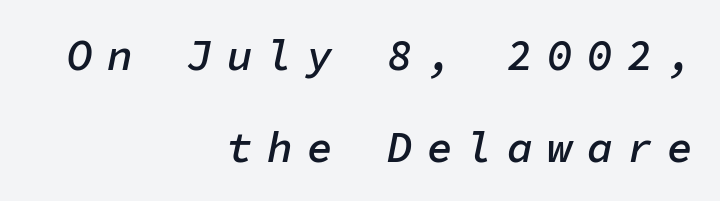
Characters are canted at an angle relative to the baseline's perpendicular. Looks like terminal output: every glyph gets an equal slot. Check the space under the baseline: it is left empty. Strokes here are thickened, but only to semibold level. The horizontal fit of the characters is loose and conspicuously gappy.
